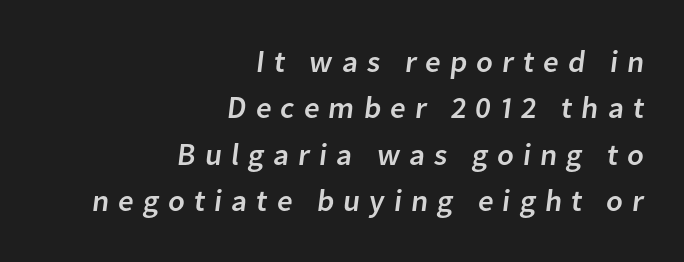
Q: Is the typeface a serif or a sans-serif typeface? A: Sans-serif.
Q: Is the text underlined? A: No.
Q: How is the paragraph aligned? A: Right-aligned.
Q: Is the spacing between letters normal or unusually wide? A: Unusually wide.
Q: Is the spacing between lines tight, normal or loose? A: Normal.
Q: Width (condensed, normal, or wide)? A: Normal.
Q: Stroke contrast? A: Low.
Q: x-height? A: Medium.
Q: Monospaced? A: No.
